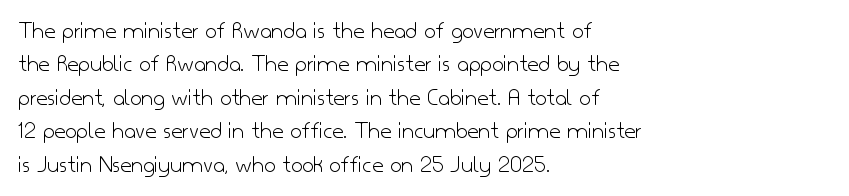
{"italic": "no", "bold": "no", "underline": "no", "align": "left", "line_spacing": "normal", "line_spacing_ratio": 1.34, "letter_spacing": "normal", "letter_spacing_em": 0.0, "glyph_px": 25}
